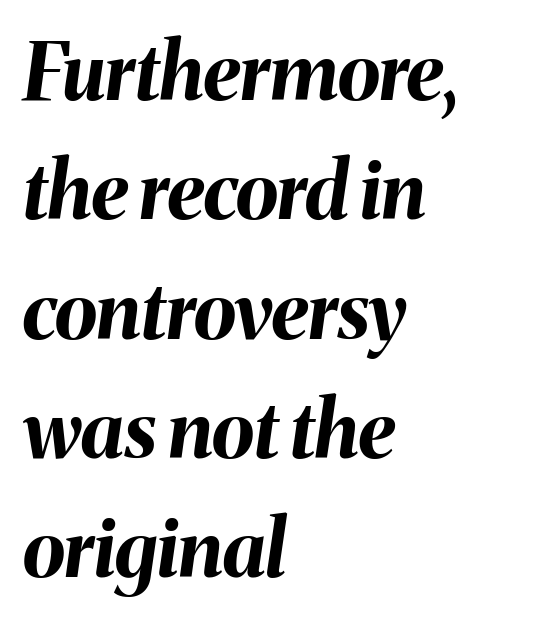
Standard letterfit; no display-style spreading of the glyphs. The passage is arranged the way most books set body copy — flush left. Honestly, there is no underline to notice here at all. On the weight axis this lands at bold, roughly 700. If you drew a line through each stem, it would be angled. The letters advance in unequal steps, a hallmark of proportional type.
